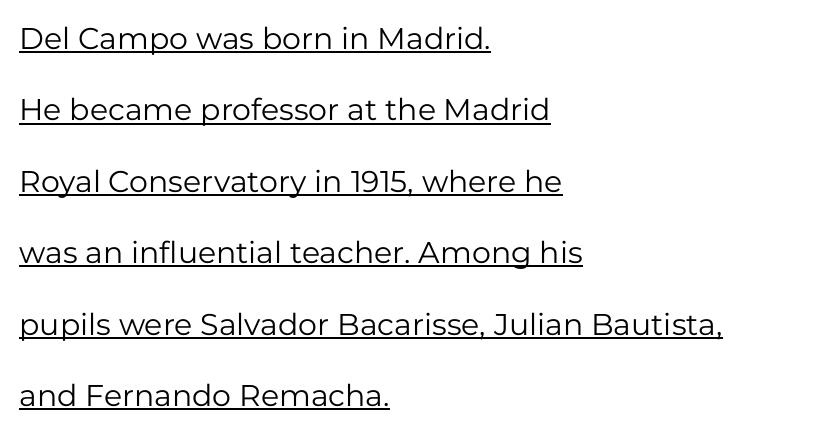
The image shows 30 px regular-weight sans-serif type, upright; set left-aligned, loose line spacing (2.38x), normal letter spacing, underlined; low stroke contrast and a medium x-height.
